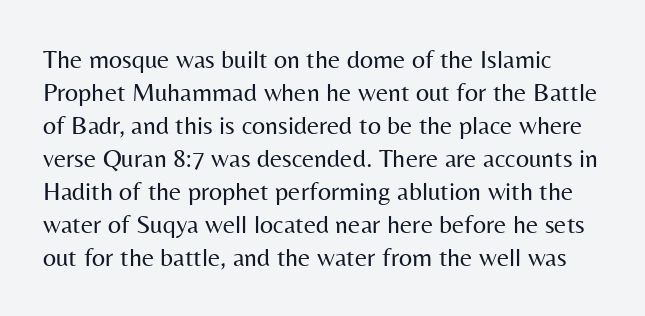
{"italic": "no", "bold": "no", "underline": "no", "line_spacing": "normal", "line_spacing_ratio": 1.27, "letter_spacing": "normal", "letter_spacing_em": 0.0, "glyph_px": 26}
